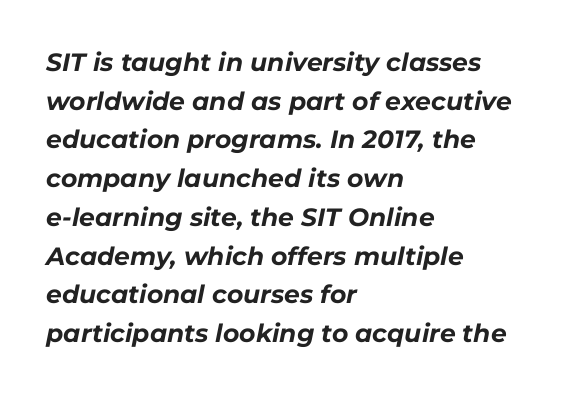
{"italic": "yes", "lean": "right", "slant_degrees": 11, "bold": "yes", "underline": "no", "align": "left", "line_spacing": "normal", "line_spacing_ratio": 1.55, "letter_spacing": "normal", "letter_spacing_em": 0.0, "glyph_px": 25}
